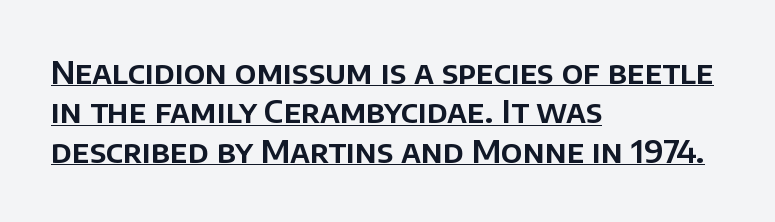
{"serif": "no", "italic": "no", "width": "normal", "stroke_contrast": "low", "x_height": "large", "monospaced": "no", "underline": "yes", "align": "left", "line_spacing_ratio": 1.23, "letter_spacing": "normal", "letter_spacing_em": 0.0, "glyph_px": 32}
